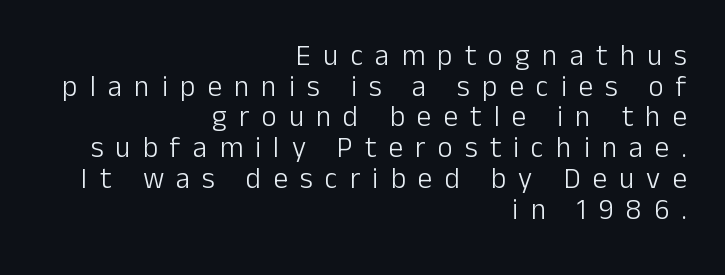
Q: Is the text bold? A: No.
Q: Is the text italic (slanted)? A: No, it is upright.
Q: Is the typeface a serif or a sans-serif typeface? A: Sans-serif.
Q: Is the text underlined? A: No.
Q: How is the paragraph aligned? A: Right-aligned.
Q: Is the spacing between letters normal or unusually wide? A: Unusually wide.
Q: Is the spacing between lines tight, normal or loose? A: Tight.
Q: Width (condensed, normal, or wide)? A: Normal.
Q: Stroke contrast? A: Low.
Q: x-height? A: Medium.
Q: Monospaced? A: No.
